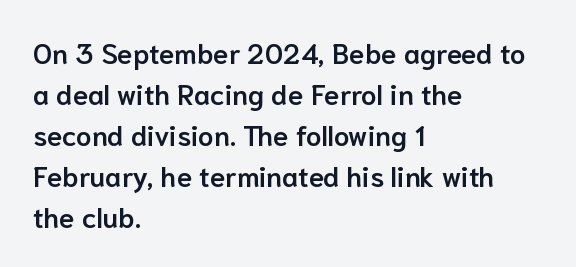
Bold? Not quite — semibold, heavier than regular but stopping short. This rendering features lettering with no underline. How are the letters spaced? Ordinarily, with no added tracking. Leading matches the norm, producing a regular column. You could not count columns in this text — the font is proportionally spaced. These lines are set flush left with a ragged right edge.
